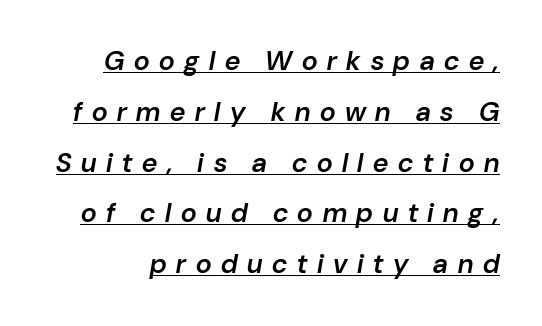
{"italic": "yes", "lean": "right", "slant_degrees": 10, "bold": "semi", "underline": "yes", "line_spacing_ratio": 1.88, "letter_spacing": "wide", "letter_spacing_em": 0.36, "glyph_px": 27}
